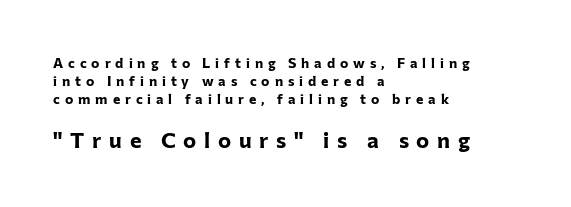
The image shows 22 px bold type, upright; set left-aligned, normal line spacing (1.3x), unusually wide letter spacing (+0.35 em), not underlined; the second (bottom) block is 1.57x larger.
